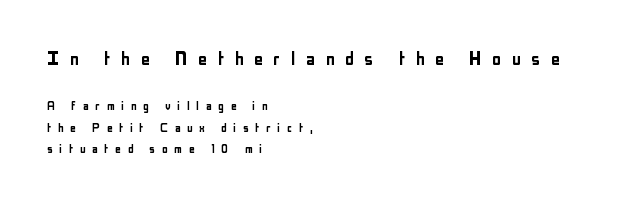
Line beginnings align vertically; line endings do not. The letters are spread apart with noticeably loose tracking. Leading matches the norm, producing a regular column. Every character sits straight up, as roman type does.
